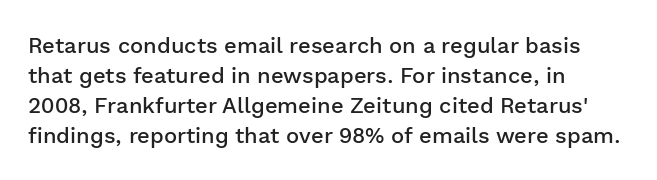
The rows are spaced the way most documents space them. Default kerning and tracking; the words read as compact shapes. Reading down the block, your eye returns to a fixed left position each line. The lettering stays uniformly vertical, giving the passage a roman look. Set as a demibold, roughly 600 on the weight scale.
